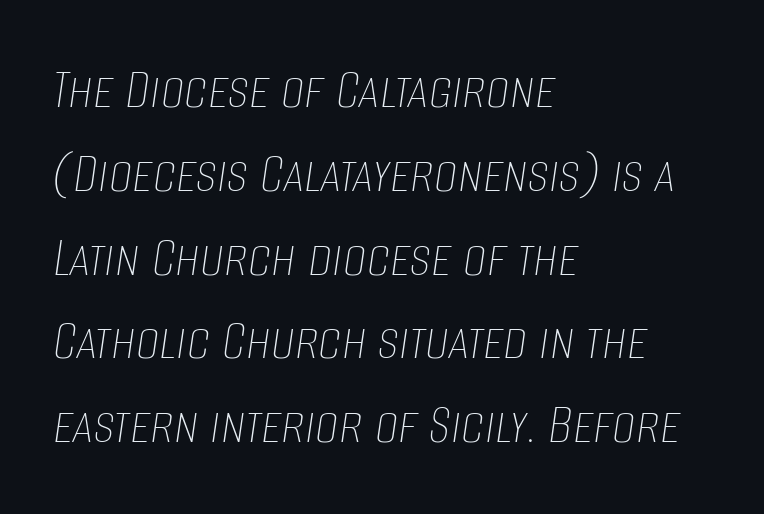
Here the designer chose a conventional face with non-uniform glyph widths. Whoever set this chose a conventional vertical rhythm. The type is set solid horizontally, with unmodified tracking. Compared with a centered layout, this one pins lines to the left instead. Stroke mass is kept to a normal reading level or below. The zone under the glyphs is completely vacant.
